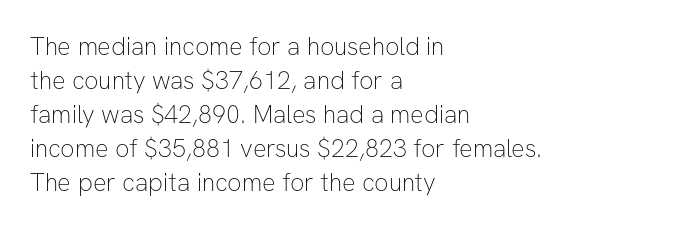
{"italic": "no", "bold": "no", "underline": "no", "align": "left", "line_spacing": "normal", "line_spacing_ratio": 1.36, "letter_spacing": "normal", "letter_spacing_em": 0.0, "glyph_px": 25}
